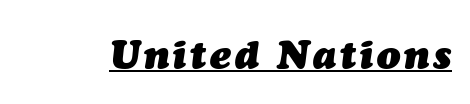
{"italic": "yes", "lean": "right", "slant_degrees": 7, "bold": "yes", "weight": "heavy", "width": "normal", "stroke_contrast": "medium", "x_height": "medium", "monospaced": "no", "underline": "yes", "glyph_px": 39}
